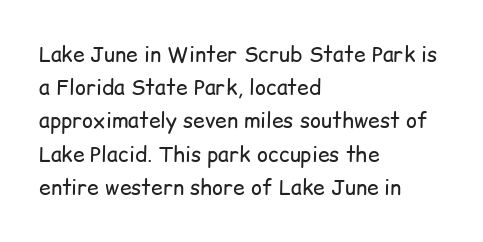
The image shows 21 px text type, upright; set left-aligned, normal line spacing (1.58x), normal letter spacing, not underlined.
